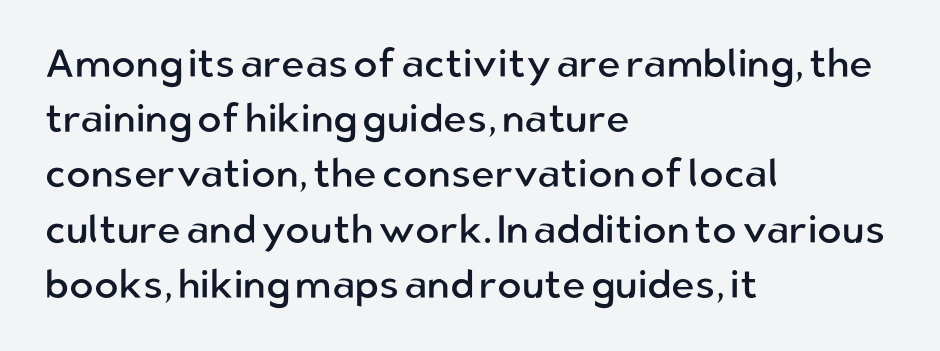
The image shows 40 px regular-weight sans-serif type, upright; set left-aligned, normal line spacing (1.38x), normal letter spacing, not underlined; low stroke contrast and a medium x-height.
